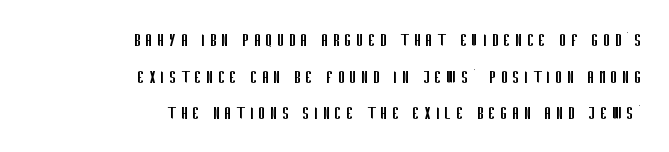
{"italic": "no", "bold": "no", "underline": "no", "align": "right", "line_spacing_ratio": 1.74, "letter_spacing": "wide", "letter_spacing_em": 0.22, "glyph_px": 21}
